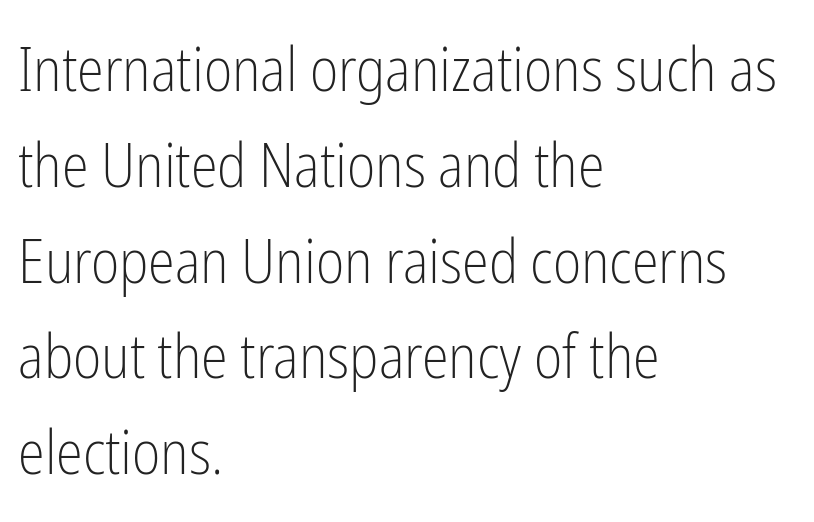
The space directly below the letters is spotless. What kind of face is this? One without serifs — a sans. Style check: upright. Proportional: the letters do not fall into vertical columns. Leftover space on each line is placed entirely after the last word. Stroke mass is kept to a normal reading level or below.
